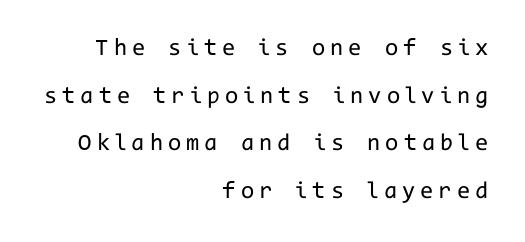
The image shows 24 px text type, upright; set right-aligned, loose line spacing (1.98x), unusually wide letter spacing (+0.21 em), not underlined.
